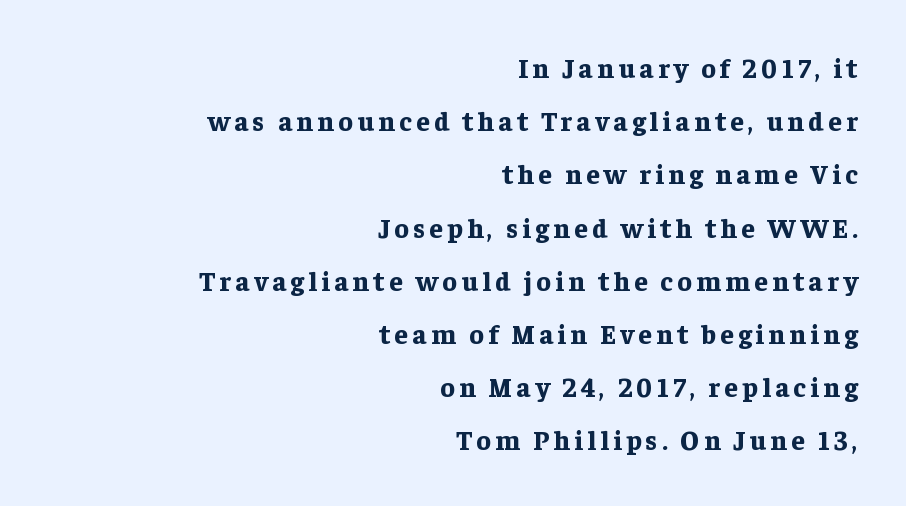
Q: Is the text bold? A: Yes.
Q: Is the text italic (slanted)? A: No, it is upright.
Q: Is the text underlined? A: No.
Q: How is the paragraph aligned? A: Right-aligned.
Q: Is the spacing between lines tight, normal or loose? A: Loose.
